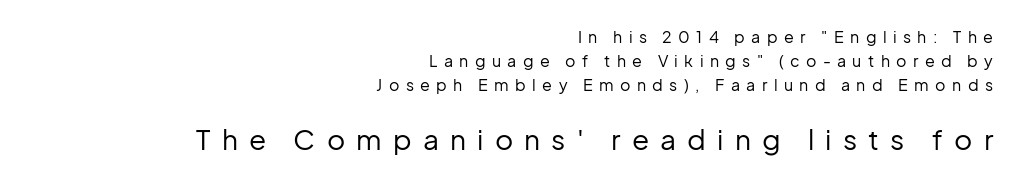
Q: Is the text bold? A: No.
Q: Is the text italic (slanted)? A: No, it is upright.
Q: Is the typeface a serif or a sans-serif typeface? A: Sans-serif.
Q: Is the text underlined? A: No.
Q: How is the paragraph aligned? A: Right-aligned.
Q: Is the spacing between letters normal or unusually wide? A: Unusually wide.
Q: Is the spacing between lines tight, normal or loose? A: Normal.
Q: Which block of text is set in a larger size, the first (top) or the second (bottom)? A: The second (bottom) one.
Q: Width (condensed, normal, or wide)? A: Normal.
Q: Stroke contrast? A: Low.
Q: x-height? A: Medium.
Q: Monospaced? A: No.
